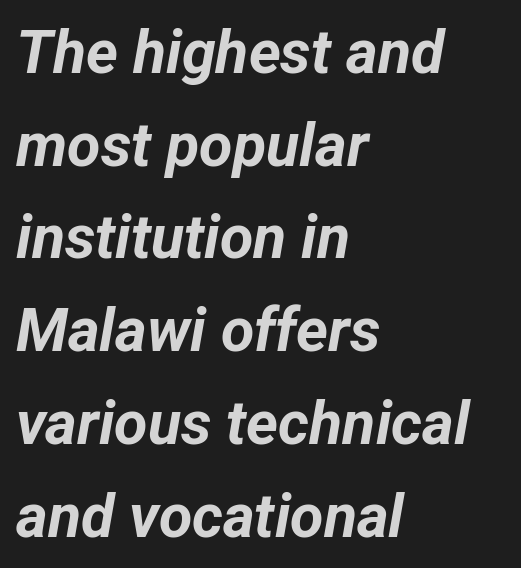
The image shows 61 px bold type, italic (leaning right); set left-aligned, normal line spacing (1.52x), normal letter spacing, not underlined; low stroke contrast and a medium x-height.
